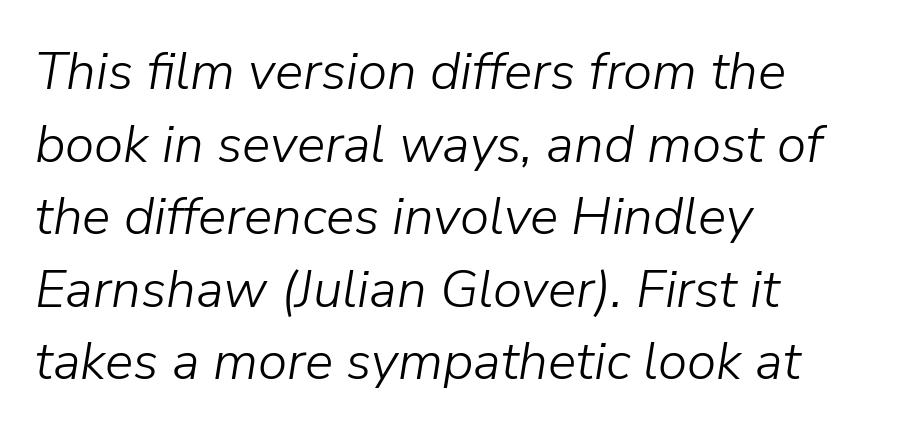
The image shows 53 px light type, italic (leaning right); set left-aligned, normal line spacing (1.37x), normal letter spacing, not underlined; low stroke contrast and a medium x-height.
